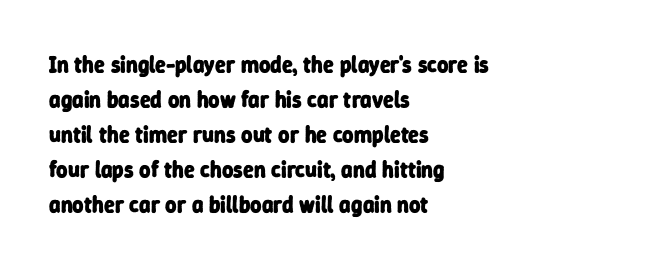
{"bold": "yes", "underline": "no", "align": "left", "line_spacing": "normal", "line_spacing_ratio": 1.59, "letter_spacing": "normal", "letter_spacing_em": 0.0, "glyph_px": 22}
